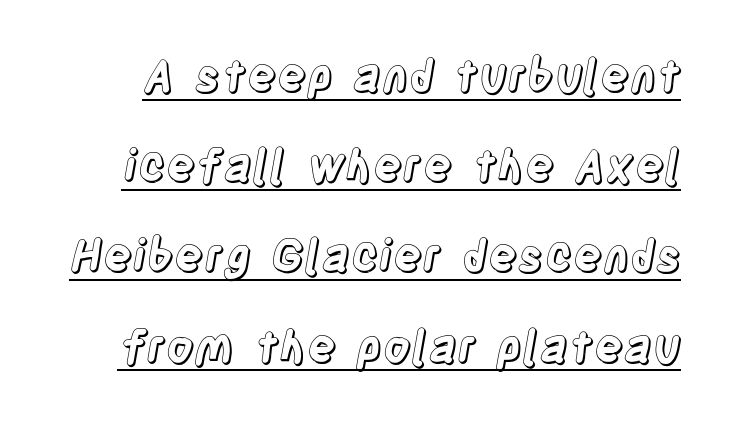
Q: Is the text italic (slanted)? A: Yes.
Q: Is the text underlined? A: Yes.
Q: Is the spacing between letters normal or unusually wide? A: Normal.
Q: Is the spacing between lines tight, normal or loose? A: Loose.
Q: Width (condensed, normal, or wide)? A: Condensed.
Q: x-height? A: Large.
Q: Monospaced? A: No.
